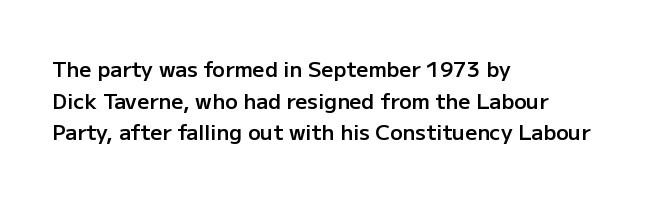
Italic? Not at all — the glyphs are vertical. A typesetter would call this zero additional tracking. The typesetting leans somewhat heavy: a semibold. The string is rendered with underlining switched off. The setting favours the left margin, as ordinary paragraphs usually do.
